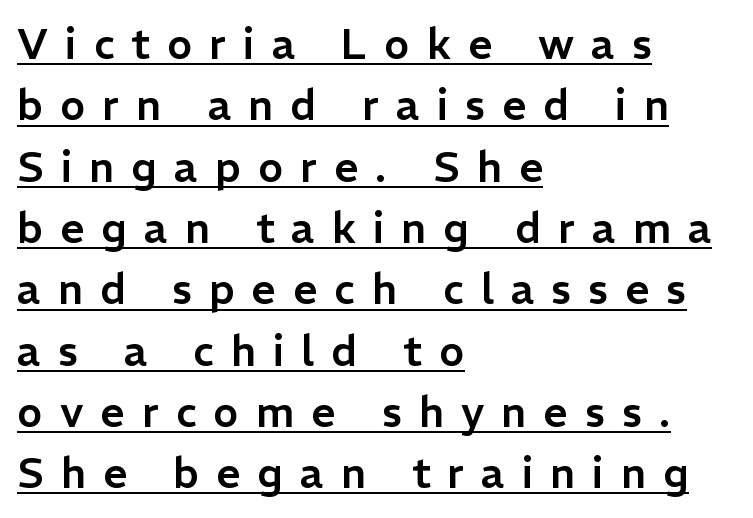
The passage shown stacks its lines at a standard gap. These lines were composed using upright roman letters. This is underlined copy, the kind a proofreader might mark for attention. Here the designer chose a conventional face with non-uniform glyph widths. What kind of face is this? One without serifs — a sans. Tracking value appears strongly positive — letters spread wide.
